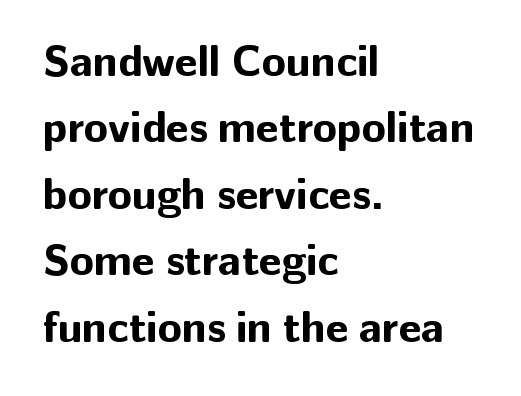
The image shows 44 px bold sans-serif type, upright; set left-aligned, normal line spacing (1.51x), normal letter spacing, not underlined; low stroke contrast and a medium x-height.
